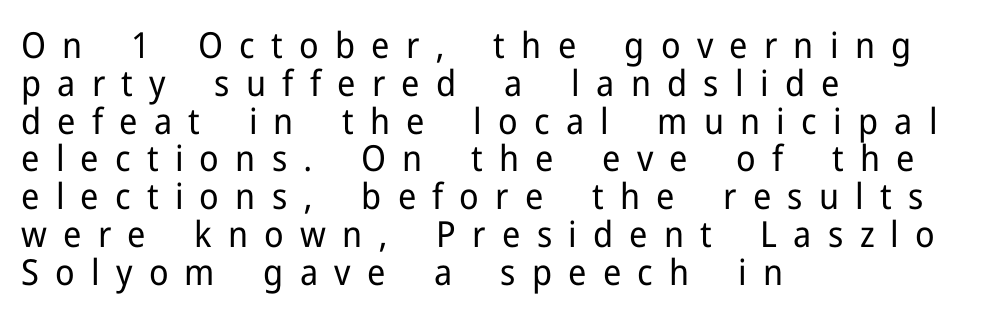
{"serif": "no", "italic": "no", "bold": "no", "weight": "regular", "width": "normal", "stroke_contrast": "low", "x_height": "medium", "monospaced": "no", "underline": "no", "align": "left", "line_spacing": "tight", "line_spacing_ratio": 1.05, "letter_spacing": "wide", "letter_spacing_em": 0.45, "glyph_px": 36}
